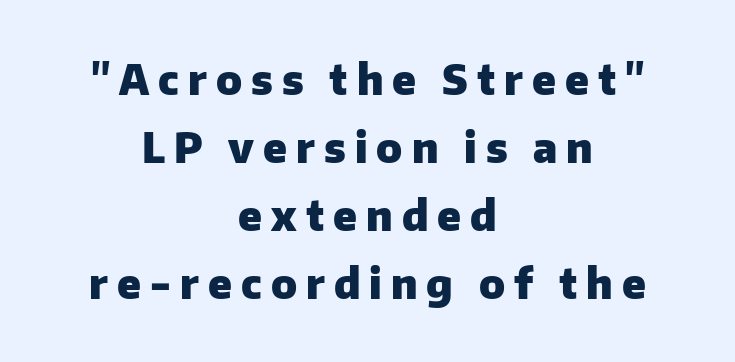
Q: Is the text bold? A: Yes.
Q: Is the text italic (slanted)? A: No, it is upright.
Q: Is the typeface a serif or a sans-serif typeface? A: Sans-serif.
Q: Is the text underlined? A: No.
Q: How is the paragraph aligned? A: Centered.
Q: Is the spacing between letters normal or unusually wide? A: Unusually wide.
Q: Is the spacing between lines tight, normal or loose? A: Normal.
Q: Width (condensed, normal, or wide)? A: Normal.
Q: Stroke contrast? A: Low.
Q: x-height? A: Medium.
Q: Monospaced? A: No.
